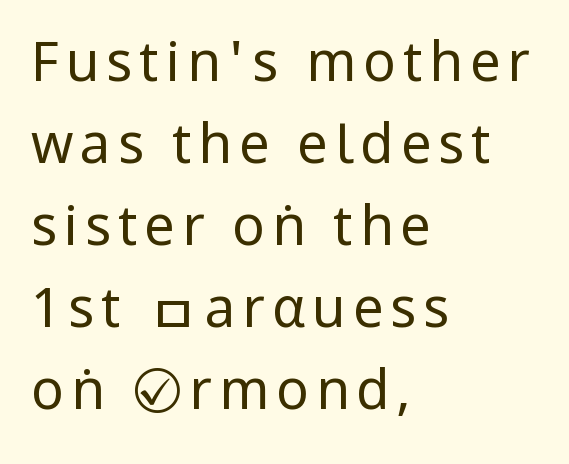
{"serif": "no", "italic": "no", "bold": "no", "weight": "regular", "width": "condensed", "stroke_contrast": "low", "x_height": "large", "monospaced": "no", "underline": "no", "align": "left", "line_spacing": "normal", "line_spacing_ratio": 1.52, "glyph_px": 54}
